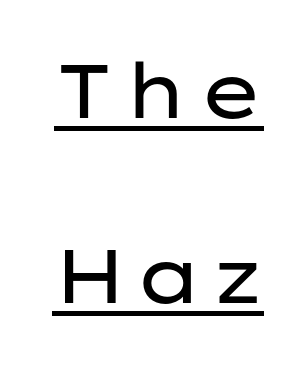
Q: Is the text bold? A: No.
Q: Is the text italic (slanted)? A: No, it is upright.
Q: Is the typeface a serif or a sans-serif typeface? A: Sans-serif.
Q: Is the text underlined? A: Yes.
Q: Is the spacing between lines tight, normal or loose? A: Loose.
Q: Width (condensed, normal, or wide)? A: Wide.
Q: Stroke contrast? A: Low.
Q: x-height? A: Medium.
Q: Monospaced? A: No.
